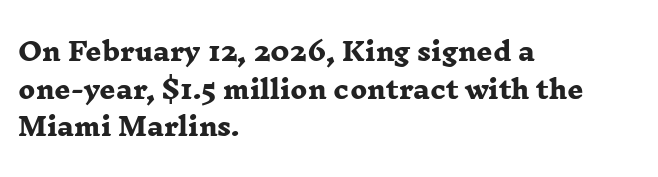
Compared with typical body copy, the letter spacing here is the same. Every row of glyphs begins at an identical x-position on the left. The block of text has a typical density, with ordinary space between rows. The sample has been set heavy, in full bold. Unmarked baselines from the first word to the last.
